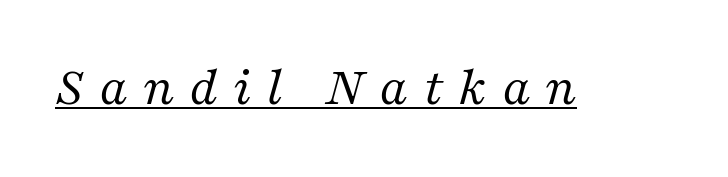
Note the varied advance widths — an 'i' is clearly narrower than an 'm'. This sample uses an oblique cut, with every glyph tilted off the vertical. These glyphs show unthickened strokes, regular width or finer. The rendered words wear a rule along their underside. Serifs: yes, visible at the terminals of the letterforms.
